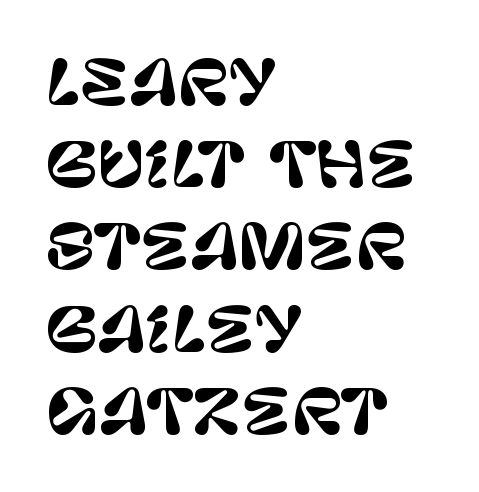
The image shows 60 px sans-serif type; set left-aligned, normal line spacing (1.37x), normal letter spacing, not underlined; low stroke contrast and a large x-height.
